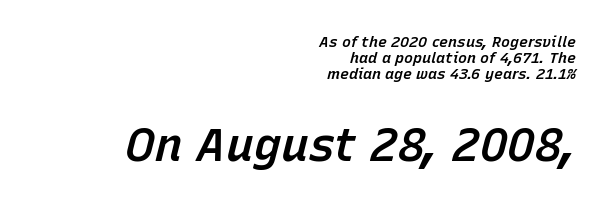
The image shows 46 px semibold type, italic (leaning right); set right-aligned, tight line spacing (1.08x), normal letter spacing, not underlined; the second (bottom) block is 3.07x larger; low stroke contrast and a medium x-height.
